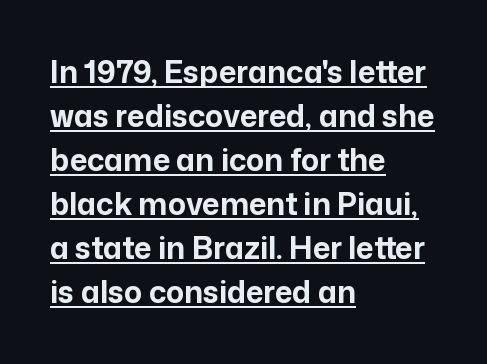
The image shows 30 px bold sans-serif type, upright; set left-aligned, normal line spacing (1.47x), normal letter spacing, underlined; low stroke contrast and a medium x-height.
